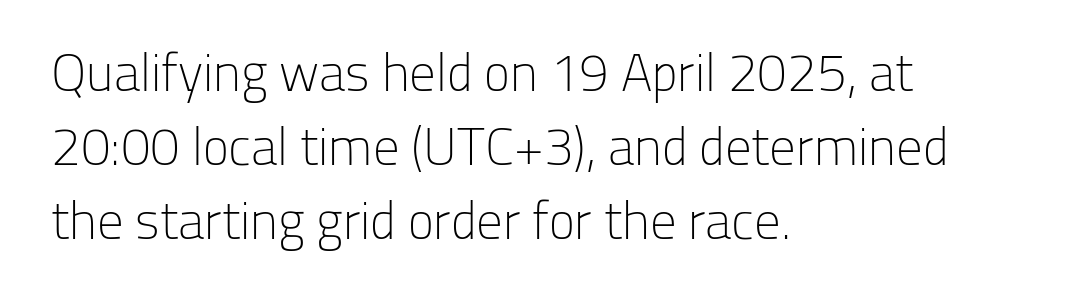
The image shows 53 px light sans-serif type, upright; set left-aligned, normal line spacing (1.4x), normal letter spacing, not underlined; low stroke contrast and a medium x-height.
